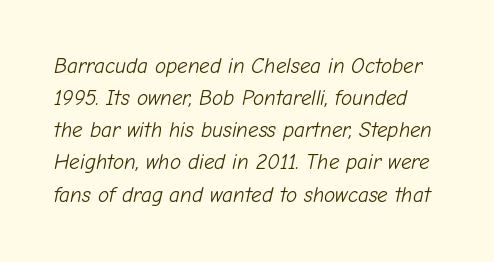
No word sits above an underline. Look at the tracking — it's just the regular setting, nothing added. Stroke mass is kept to a normal reading level or below. The whole block is typeset with a tilt. The space between consecutive lines is moderate.
